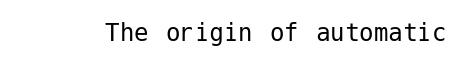
The image shows 29 px regular-weight sans-serif type, upright; set normal letter spacing, not underlined; low stroke contrast and a medium x-height.
